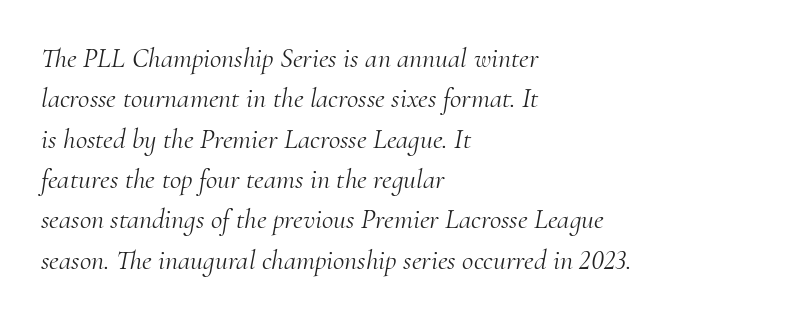
Q: Is the text bold? A: No.
Q: Is the text italic (slanted)? A: Yes, it leans right by about 10 degrees.
Q: Is the typeface a serif or a sans-serif typeface? A: Serif.
Q: Is the text underlined? A: No.
Q: How is the paragraph aligned? A: Left-aligned.
Q: Is the spacing between letters normal or unusually wide? A: Normal.
Q: Is the spacing between lines tight, normal or loose? A: Normal.
Q: Width (condensed, normal, or wide)? A: Normal.
Q: Stroke contrast? A: Medium.
Q: x-height? A: Small.
Q: Monospaced? A: No.
